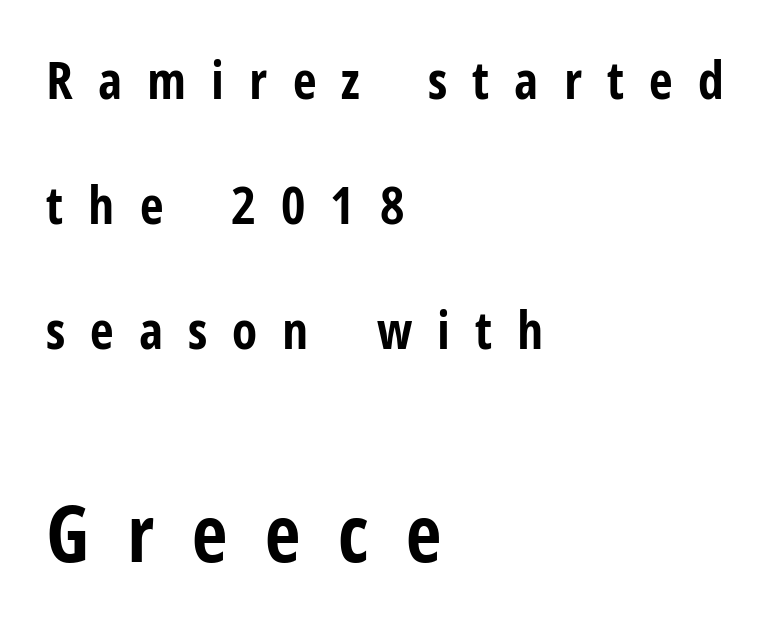
Q: Is the text bold? A: Yes.
Q: Is the text italic (slanted)? A: No, it is upright.
Q: Is the typeface a serif or a sans-serif typeface? A: Sans-serif.
Q: Is the text underlined? A: No.
Q: How is the paragraph aligned? A: Left-aligned.
Q: Is the spacing between letters normal or unusually wide? A: Unusually wide.
Q: Is the spacing between lines tight, normal or loose? A: Loose.
Q: Which block of text is set in a larger size, the first (top) or the second (bottom)? A: The second (bottom) one.
Q: Width (condensed, normal, or wide)? A: Condensed.
Q: Stroke contrast? A: Low.
Q: x-height? A: Medium.
Q: Monospaced? A: No.
